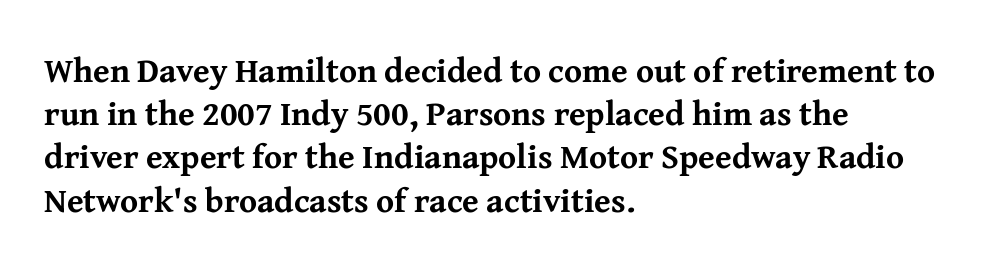
The gap between lines stays unmarked. One glance says typical: line gaps are just what's usual. The paragraph shown leans on its left margin. In terms of posture, this sample is upright. Note the varied advance widths — an 'i' is clearly narrower than an 'm'. Little horizontal feet cap the strokes, marking this as serif type.
